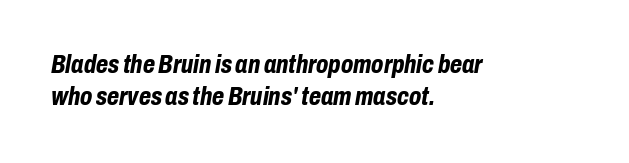
Q: Is the text bold? A: Yes.
Q: Is the text italic (slanted)? A: Yes, it leans right by about 10 degrees.
Q: Is the text underlined? A: No.
Q: How is the paragraph aligned? A: Left-aligned.
Q: Is the spacing between letters normal or unusually wide? A: Normal.
Q: Is the spacing between lines tight, normal or loose? A: Normal.
